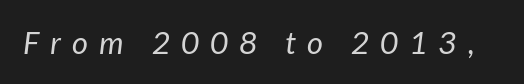
The tracking jumps out immediately: characters are airy and widely separated. The letters are slanted; this is an italic face. Is this a fixed-width face? No — the glyphs have proportional, varying widths. Beneath every word, the page is bare. This is not heavy type; no bold has been used.
